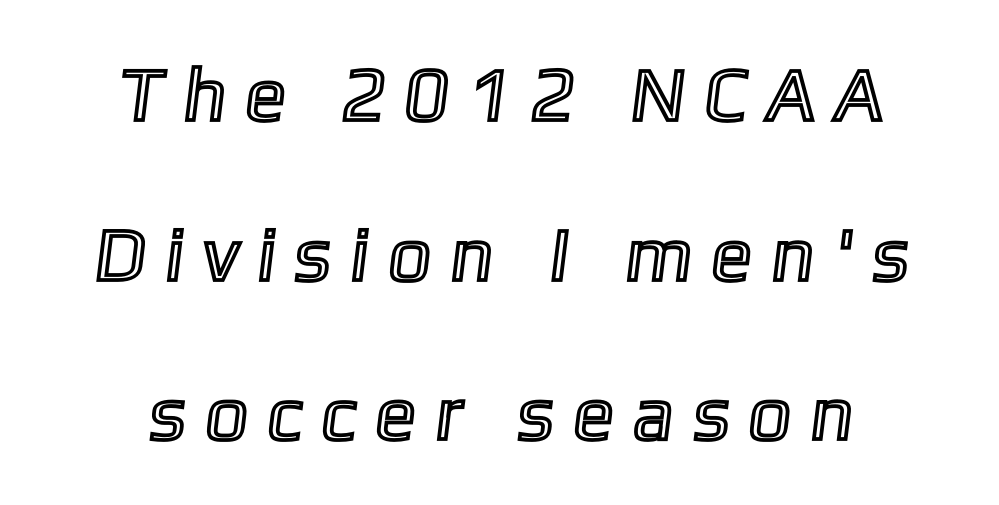
Q: Is the text underlined? A: No.
Q: How is the paragraph aligned? A: Centered.
Q: Is the spacing between letters normal or unusually wide? A: Unusually wide.
Q: Is the spacing between lines tight, normal or loose? A: Loose.
Q: Width (condensed, normal, or wide)? A: Normal.
Q: x-height? A: Medium.
Q: Monospaced? A: No.
